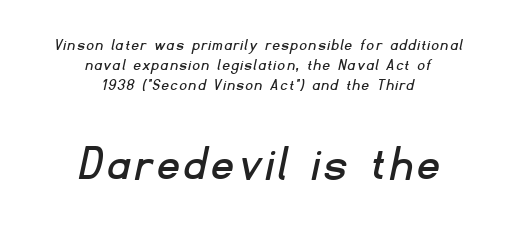
{"serif": "no", "width": "normal", "stroke_contrast": "low", "x_height": "small", "monospaced": "no", "underline": "no", "align": "center", "line_spacing_ratio": 1.18, "larger_block": "second", "size_ratio": 3.0, "glyph_px": 51}
